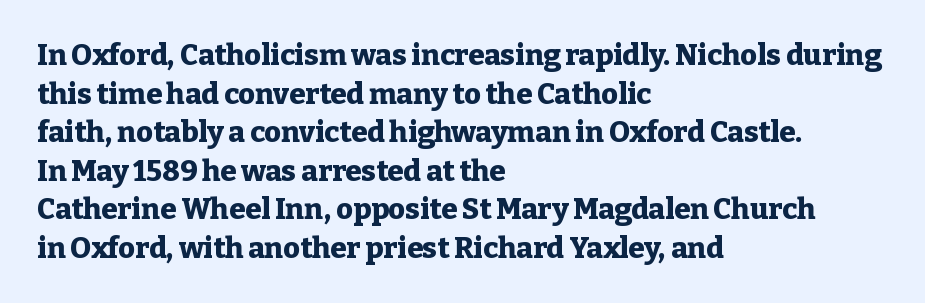
These lines are set flush left with a ragged right edge. The strip under each line holds only bare page. These lines were composed using upright roman letters. The passage shown stacks its lines at a standard gap. The letterforms sit shoulder to shoulder at normal distance. Character widths vary here, with narrow letters taking less room than wide ones.
